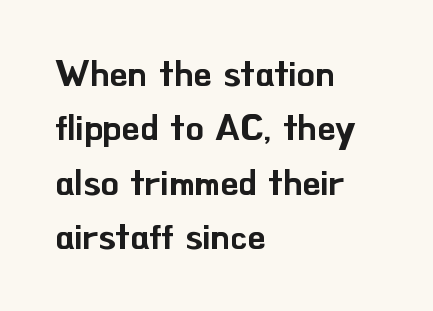
Varying glyph widths throughout — classic text-font behaviour. It's the straight-up-and-down kind of type. A bare baseline throughout the passage. This rendering leaves character spacing at its baseline value.
